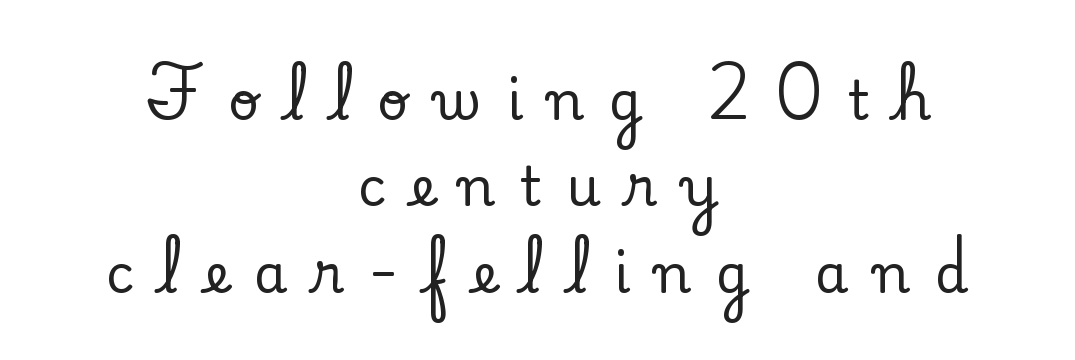
Q: Is the text italic (slanted)? A: No, it is upright.
Q: Is the typeface a serif or a sans-serif typeface? A: Serif.
Q: Is the text underlined? A: No.
Q: How is the paragraph aligned? A: Centered.
Q: Is the spacing between letters normal or unusually wide? A: Unusually wide.
Q: Is the spacing between lines tight, normal or loose? A: Normal.
Q: Width (condensed, normal, or wide)? A: Normal.
Q: Stroke contrast? A: Low.
Q: x-height? A: Small.
Q: Monospaced? A: No.
